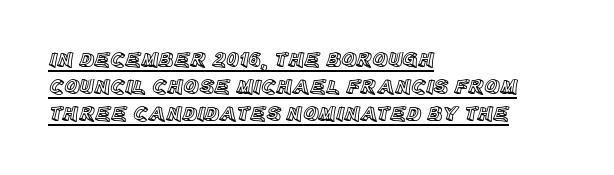
Q: Is the text italic (slanted)? A: Yes.
Q: Is the text underlined? A: Yes.
Q: How is the paragraph aligned? A: Left-aligned.
Q: Is the spacing between letters normal or unusually wide? A: Normal.
Q: Is the spacing between lines tight, normal or loose? A: Normal.
